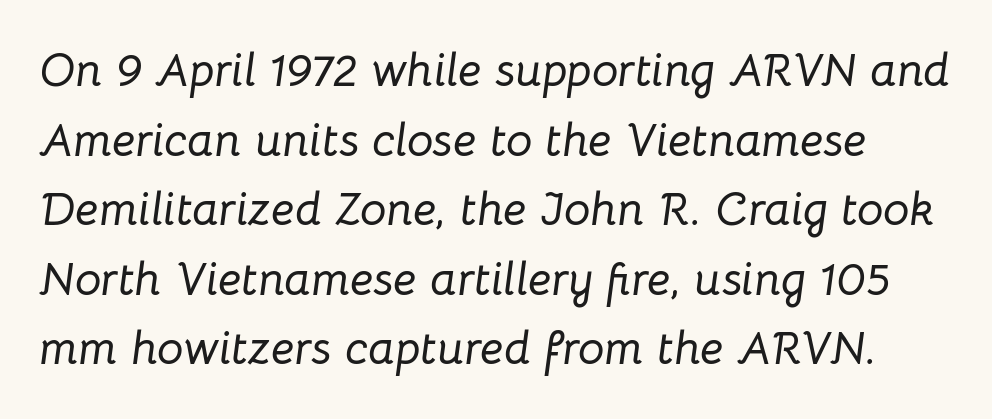
The passage shown is typed in a proportional face where columns would drift. Compared with typical body copy, the letter spacing here is the same. Notice how the stems are inclined rather than vertical — that's the hallmark of italics. Evenly set lines give the paragraph a standard silhouette.
